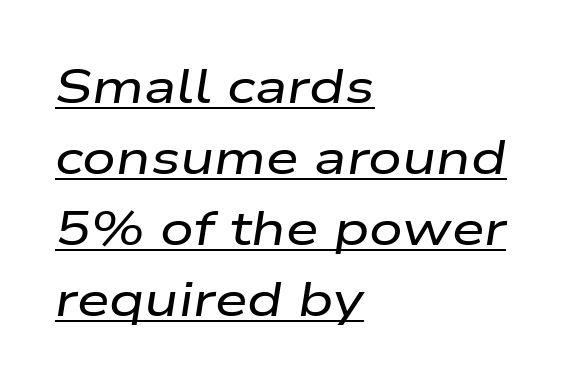
{"italic": "yes", "lean": "right", "slant_degrees": 9, "width": "wide", "stroke_contrast": "low", "x_height": "medium", "monospaced": "no", "underline": "yes", "align": "left", "line_spacing": "normal", "line_spacing_ratio": 1.51, "letter_spacing": "normal", "letter_spacing_em": 0.0, "glyph_px": 47}
